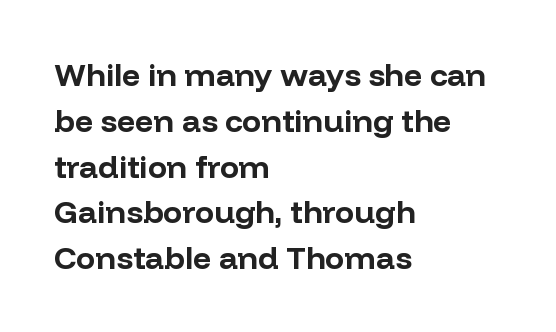
Q: Is the text bold? A: Yes.
Q: Is the text italic (slanted)? A: No, it is upright.
Q: Is the typeface a serif or a sans-serif typeface? A: Sans-serif.
Q: Is the text underlined? A: No.
Q: How is the paragraph aligned? A: Left-aligned.
Q: Is the spacing between letters normal or unusually wide? A: Normal.
Q: Is the spacing between lines tight, normal or loose? A: Normal.
Q: Width (condensed, normal, or wide)? A: Normal.
Q: Stroke contrast? A: Low.
Q: x-height? A: Medium.
Q: Monospaced? A: No.
